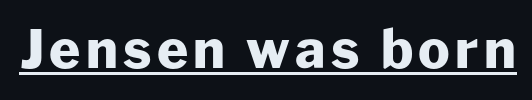
The image shows 53 px heavy sans-serif type, upright; set underlined; low stroke contrast and a medium x-height.
